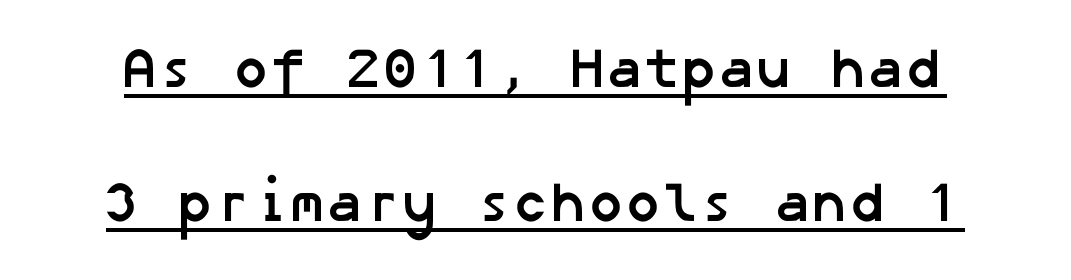
Caption: standard tracking, unaltered. The face used here is a sans, in the tradition of grotesques and geometrics. Looks like someone drew a line under every word here. Quick note: interline space is abundant.
